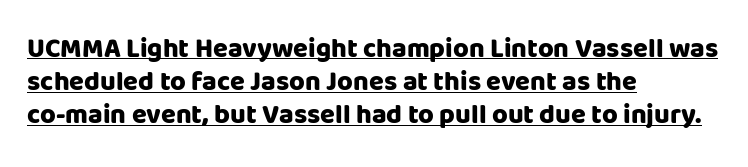
{"italic": "no", "bold": "yes", "underline": "yes", "align": "left", "line_spacing_ratio": 1.23, "letter_spacing": "normal", "letter_spacing_em": 0.0, "glyph_px": 27}
